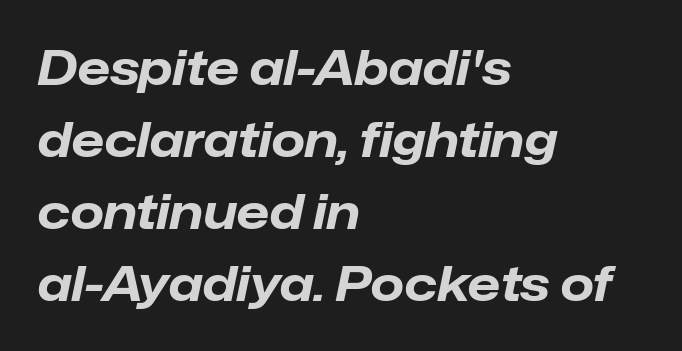
These lines stack with their left ends in a neat column. Bare-footed words on every line. The rendering keeps characters at their native spacing. Leading: standard.
